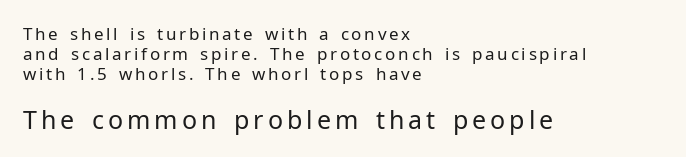
Larger block? The one below; the one above is distinctly smaller. Type without underlining. The typography opts for an upright posture over an oblique one. Left-aligned paragraph, ragged on the right. Unbolded letterforms with no extra heft.
